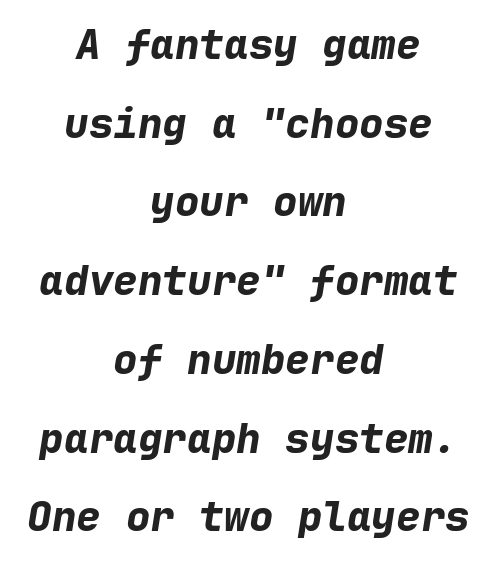
{"italic": "yes", "lean": "right", "slant_degrees": 9, "bold": "yes", "weight": "bold", "width": "normal", "stroke_contrast": "low", "x_height": "medium", "monospaced": "yes", "underline": "no", "align": "center", "line_spacing": "loose", "line_spacing_ratio": 1.92, "letter_spacing": "normal", "letter_spacing_em": 0.0, "glyph_px": 41}
